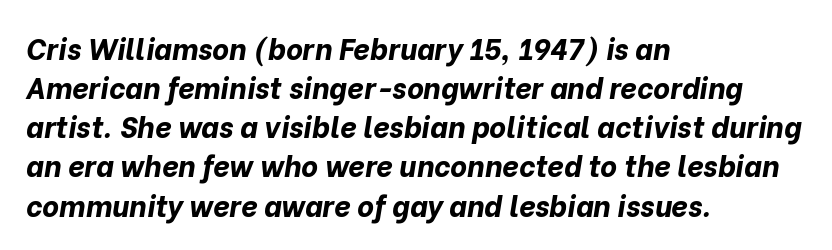
Q: Is the text bold? A: Yes.
Q: Is the text italic (slanted)? A: Yes, it leans right by about 10 degrees.
Q: Is the text underlined? A: No.
Q: How is the paragraph aligned? A: Left-aligned.
Q: Is the spacing between letters normal or unusually wide? A: Normal.
Q: Is the spacing between lines tight, normal or loose? A: Normal.
Q: Width (condensed, normal, or wide)? A: Normal.
Q: Stroke contrast? A: Low.
Q: x-height? A: Medium.
Q: Monospaced? A: No.
